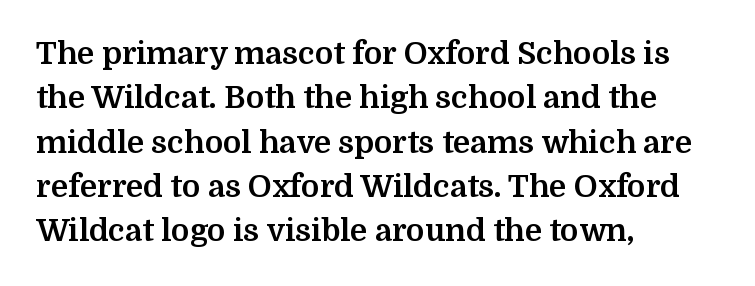
The image shows 31 px bold serif type, upright; set left-aligned, normal line spacing (1.43x), normal letter spacing, not underlined; medium stroke contrast and a medium x-height.
